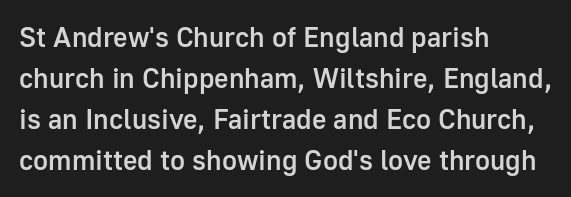
Caption: standard tracking, unaltered. Grotesque or geometric, the face here clearly has no serifs. The letters stand upright; this is a roman face. How heavy is the stroke? Medium-heavy — a semibold, shy of bold. Reading down the column, the eye jumps a familiar distance to each next line. The passage shown is not underscored anywhere.
